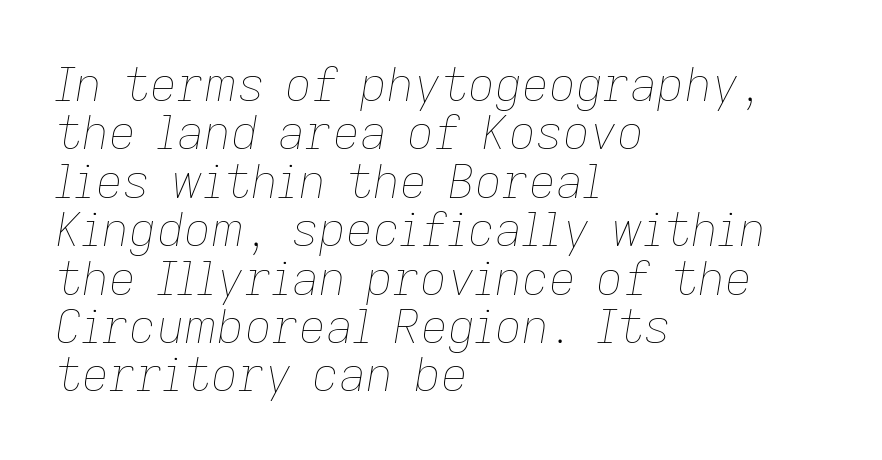
What's the leading like? Squeezed, with rows nearly overlapping. Compared with a typical body face, this is equally light or lighter still. Proportional: the letters do not fall into vertical columns. The words here are not underlined. This is oblique type, the kind used for emphasis or titles.
